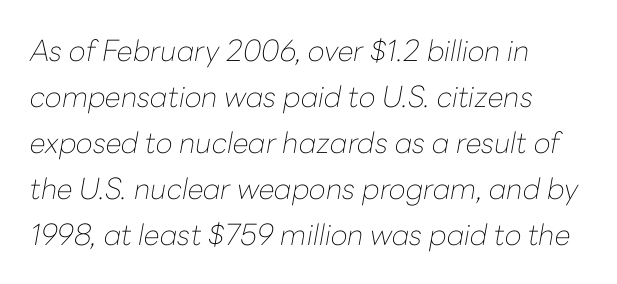
Q: Is the text bold? A: No.
Q: Is the text italic (slanted)? A: Yes, it leans right by about 10 degrees.
Q: Is the text underlined? A: No.
Q: How is the paragraph aligned? A: Left-aligned.
Q: Is the spacing between letters normal or unusually wide? A: Normal.
Q: Is the spacing between lines tight, normal or loose? A: Normal.
Q: Width (condensed, normal, or wide)? A: Normal.
Q: Stroke contrast? A: Low.
Q: x-height? A: Medium.
Q: Monospaced? A: No.
